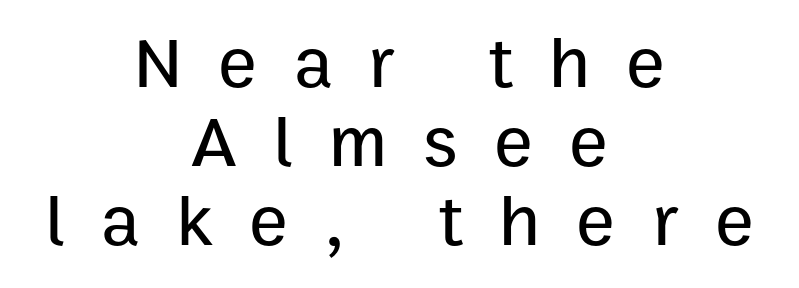
The image shows 73 px sans-serif type, upright; set centered, tight line spacing (1.08x), unusually wide letter spacing (+0.5 em), not underlined; low stroke contrast and a medium x-height.
